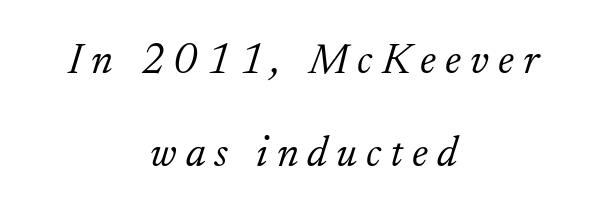
{"serif": "yes", "italic": "yes", "lean": "right", "slant_degrees": 17, "bold": "no", "weight": "light", "width": "normal", "stroke_contrast": "low", "x_height": "small", "monospaced": "no", "underline": "no", "align": "center", "line_spacing": "loose", "line_spacing_ratio": 2.17, "letter_spacing": "wide", "letter_spacing_em": 0.21, "glyph_px": 43}
